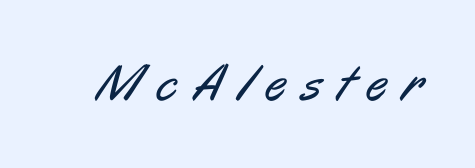
Q: Is the text bold? A: No.
Q: Is the typeface a serif or a sans-serif typeface? A: Sans-serif.
Q: Is the text underlined? A: No.
Q: Is the spacing between letters normal or unusually wide? A: Unusually wide.
Q: Width (condensed, normal, or wide)? A: Condensed.
Q: Stroke contrast? A: Low.
Q: x-height? A: Medium.
Q: Monospaced? A: No.
